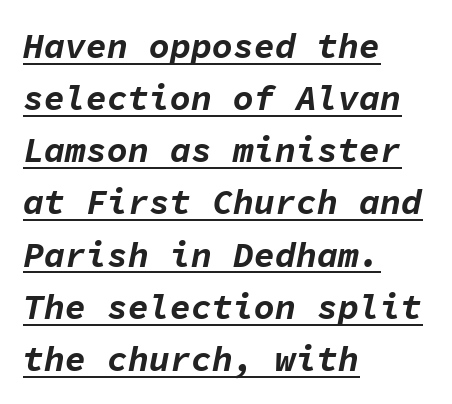
{"italic": "yes", "lean": "right", "slant_degrees": 11, "bold": "yes", "weight": "bold", "width": "normal", "stroke_contrast": "low", "x_height": "medium", "monospaced": "yes", "underline": "yes", "align": "left", "line_spacing": "normal", "line_spacing_ratio": 1.49, "letter_spacing": "normal", "letter_spacing_em": 0.0, "glyph_px": 35}
